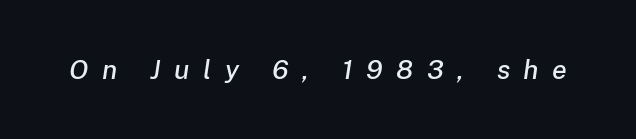
This rendering widens character spacing well past its baseline value. Observe the lean: these are italic letterforms. Quick note: underline off.
